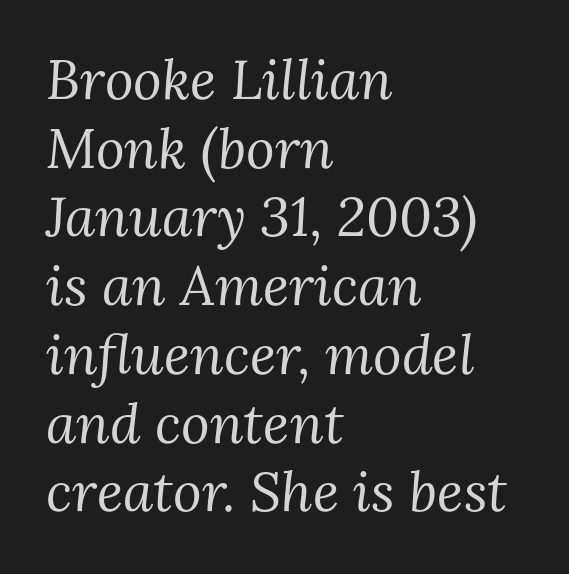
{"serif": "yes", "italic": "yes", "lean": "right", "slant_degrees": 3, "bold": "no", "weight": "regular", "width": "normal", "stroke_contrast": "medium", "x_height": "medium", "monospaced": "no", "underline": "no", "align": "left", "line_spacing": "normal", "line_spacing_ratio": 1.25, "letter_spacing": "normal", "letter_spacing_em": 0.0, "glyph_px": 55}
